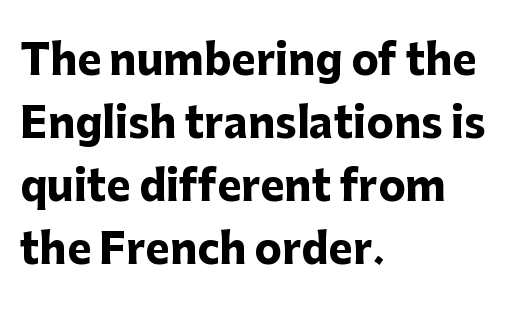
{"serif": "no", "italic": "no", "bold": "yes", "weight": "heavy", "width": "normal", "stroke_contrast": "low", "x_height": "medium", "monospaced": "no", "underline": "no", "align": "left", "line_spacing": "normal", "line_spacing_ratio": 1.54, "letter_spacing": "normal", "letter_spacing_em": 0.0, "glyph_px": 41}
